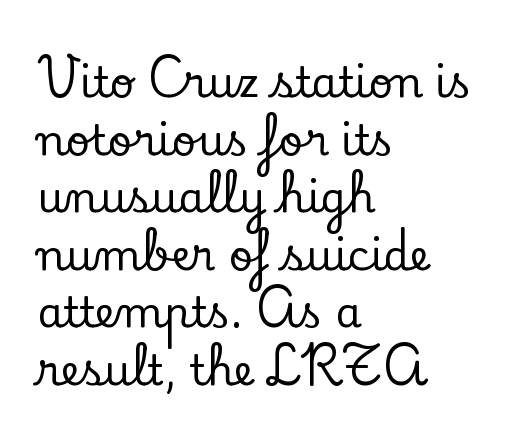
The image shows 42 px serif type, upright; set left-aligned, normal line spacing (1.37x), normal letter spacing, not underlined; low stroke contrast and a small x-height.
